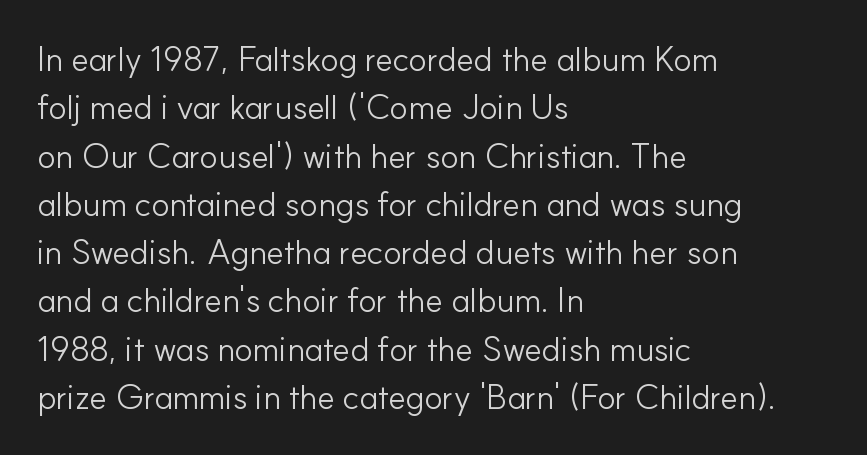
{"serif": "no", "italic": "no", "bold": "no", "weight": "light", "width": "normal", "stroke_contrast": "low", "x_height": "small", "monospaced": "no", "underline": "no", "align": "left", "line_spacing": "normal", "line_spacing_ratio": 1.42, "letter_spacing": "normal", "letter_spacing_em": 0.0, "glyph_px": 34}
